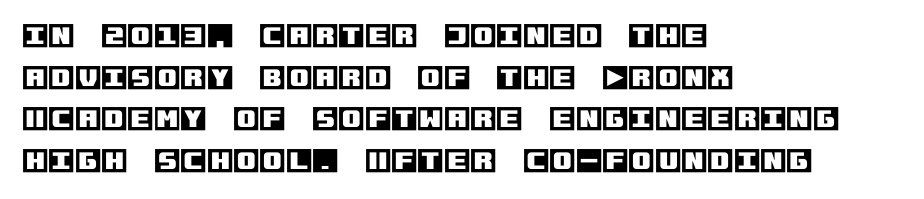
The image shows 27 px text type, upright; set left-aligned, normal line spacing (1.54x), normal letter spacing, not underlined.
